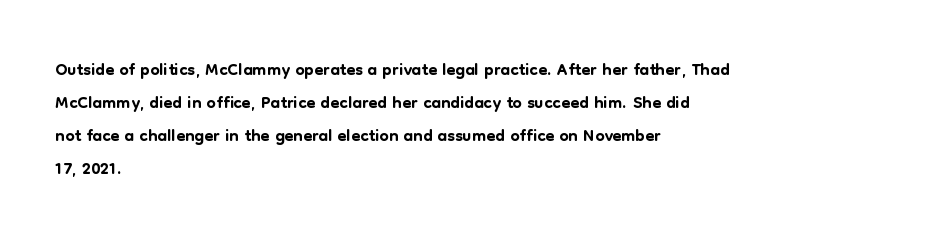
The image shows 26 px text type, upright; set left-aligned, normal line spacing (1.27x), normal letter spacing, not underlined.
